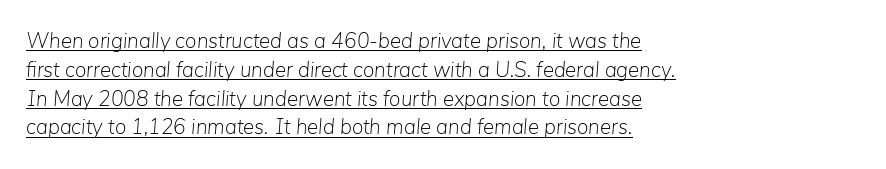
Q: Is the text bold? A: No.
Q: Is the text italic (slanted)? A: Yes, it leans right by about 5 degrees.
Q: Is the text underlined? A: Yes.
Q: How is the paragraph aligned? A: Left-aligned.
Q: Is the spacing between letters normal or unusually wide? A: Normal.
Q: Is the spacing between lines tight, normal or loose? A: Normal.
